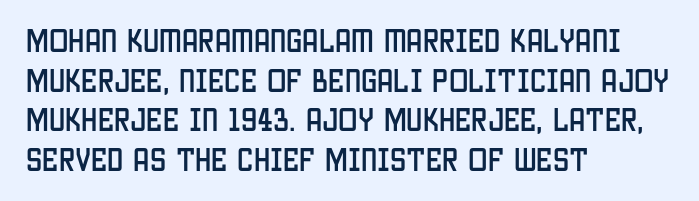
Interline gaps are of average width in this sample. The type sits square on the baseline with zero lean. Just letters on the line, the space beneath them empty. Students, note that the glyphs here touch the page at normal intervals. The rendering anchors every line to the left-hand side.
